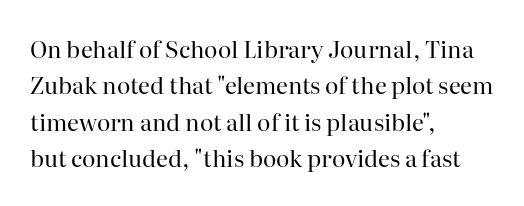
Compared with typical paragraphs, the rows here are spaced about the same. The letterforms sit at book weight or below. Ascenders rise straight up at ninety degrees. The lines are quadded left. Check the space under the baseline: it is left empty. Tracking value appears to be zero — textbook default spacing.
